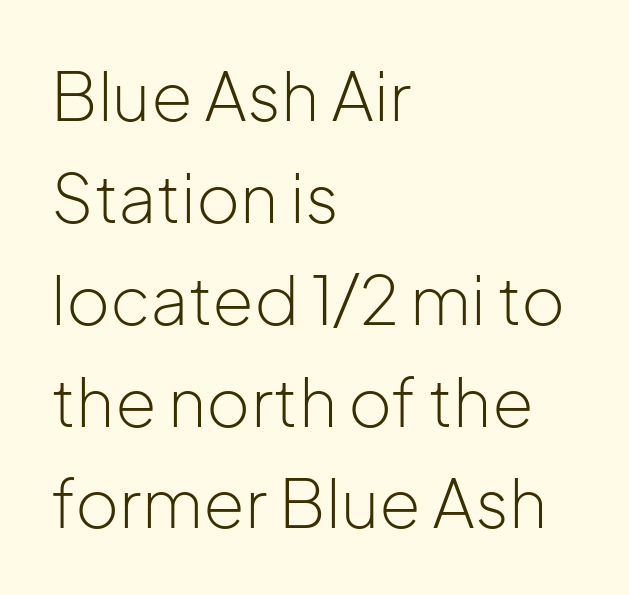
Vertical strokes here are truly vertical. This sample uses plain, unmodified letter spacing. Serifs: no, the terminals of the letterforms are clean. Honestly, there is no underline to notice here at all. Letters have the restrained weight of plain body copy at most. A typesetter would call this proportional, since set widths differ per character.
